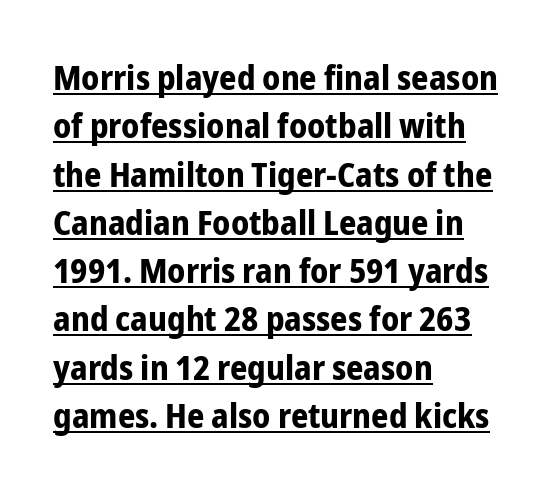
{"serif": "no", "italic": "no", "bold": "yes", "weight": "bold", "width": "condensed", "stroke_contrast": "low", "x_height": "medium", "monospaced": "no", "underline": "yes", "align": "left", "line_spacing": "normal", "line_spacing_ratio": 1.42, "letter_spacing": "normal", "letter_spacing_em": 0.0, "glyph_px": 34}
